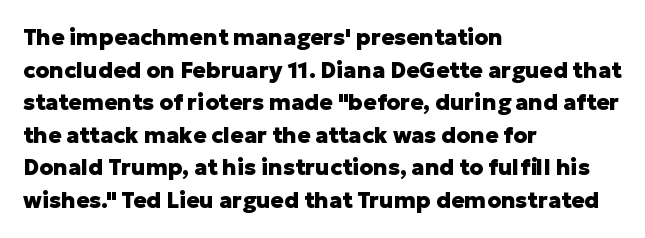
Q: Is the text bold? A: Yes.
Q: Is the text italic (slanted)? A: No, it is upright.
Q: Is the text underlined? A: No.
Q: How is the paragraph aligned? A: Left-aligned.
Q: Is the spacing between letters normal or unusually wide? A: Normal.
Q: Is the spacing between lines tight, normal or loose? A: Normal.
